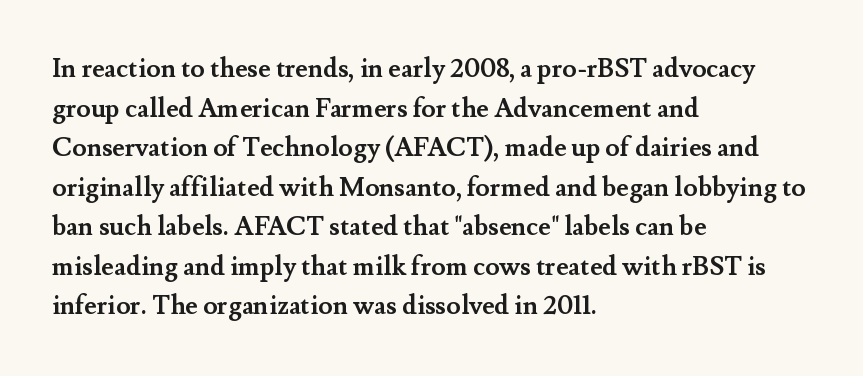
The image shows 26 px bold type, upright; set left-aligned, normal line spacing (1.52x), normal letter spacing, not underlined.
